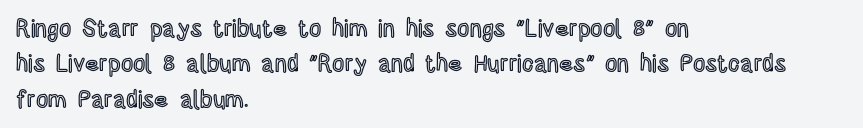
Q: Is the text italic (slanted)? A: No, it is upright.
Q: Is the text underlined? A: No.
Q: How is the paragraph aligned? A: Left-aligned.
Q: Is the spacing between letters normal or unusually wide? A: Normal.
Q: Is the spacing between lines tight, normal or loose? A: Normal.
